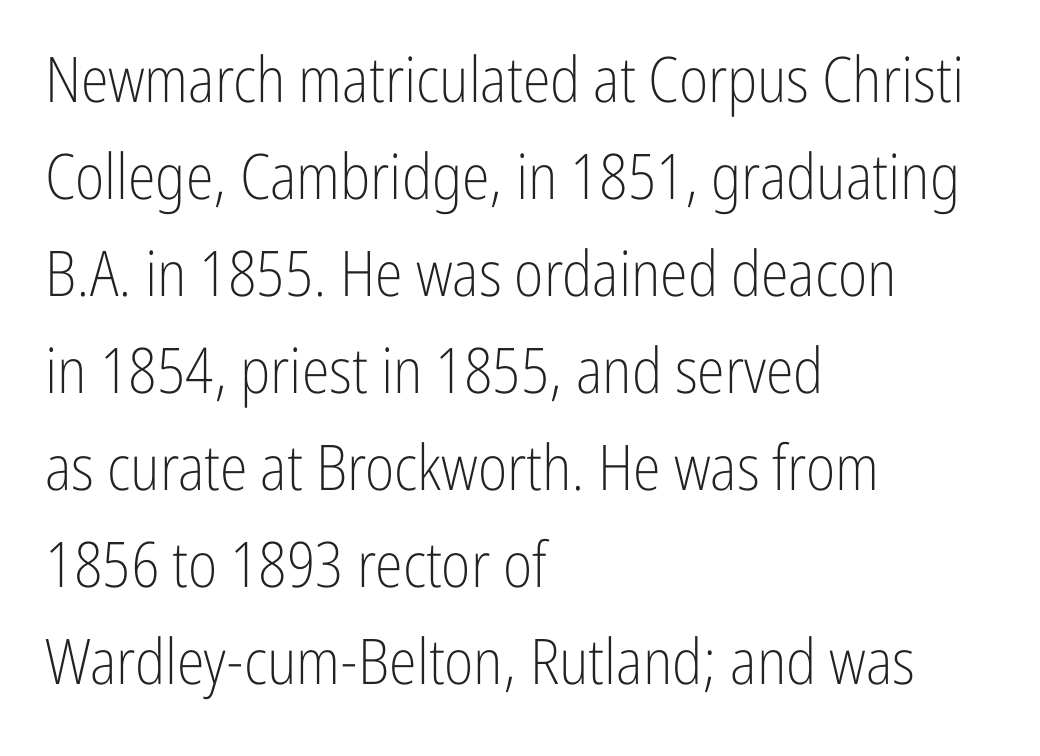
Q: Is the text bold? A: No.
Q: Is the text italic (slanted)? A: No, it is upright.
Q: Is the typeface a serif or a sans-serif typeface? A: Sans-serif.
Q: Is the text underlined? A: No.
Q: How is the paragraph aligned? A: Left-aligned.
Q: Is the spacing between letters normal or unusually wide? A: Normal.
Q: Is the spacing between lines tight, normal or loose? A: Normal.
Q: Width (condensed, normal, or wide)? A: Condensed.
Q: Stroke contrast? A: Low.
Q: x-height? A: Medium.
Q: Monospaced? A: No.
